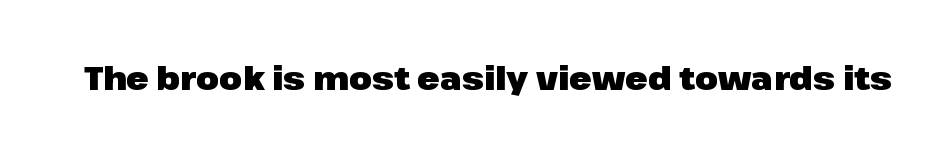
The image shows 33 px heavy sans-serif type, upright; set normal letter spacing, not underlined; low stroke contrast and a medium x-height.
